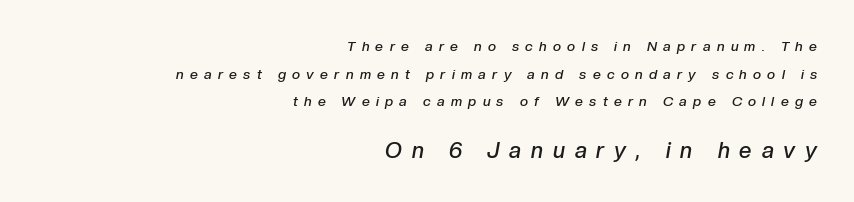
Q: Is the text bold? A: Semi-bold.
Q: Is the text italic (slanted)? A: Yes, it leans right by about 10 degrees.
Q: Is the text underlined? A: No.
Q: How is the paragraph aligned? A: Right-aligned.
Q: Is the spacing between letters normal or unusually wide? A: Unusually wide.
Q: Is the spacing between lines tight, normal or loose? A: Loose.
Q: Which block of text is set in a larger size, the first (top) or the second (bottom)? A: The second (bottom) one.
